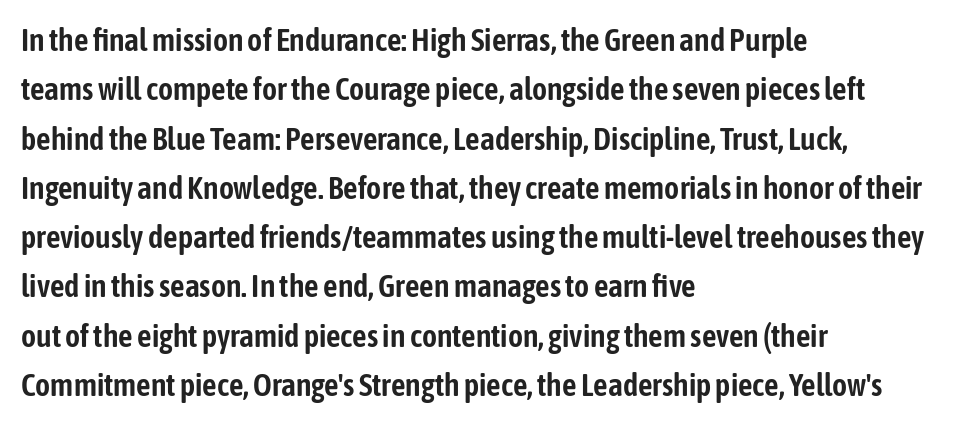
Line beginnings align vertically; line endings do not. The gaps between neighbouring characters are ordinary and unremarkable. The typography opts for an upright posture over an oblique one. The lines sit at an ordinary, default distance from one another.
